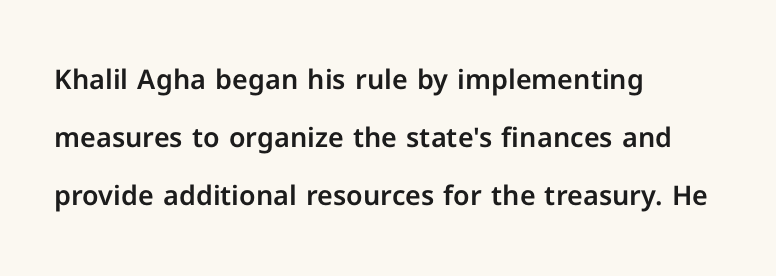
The passage shown has conventional tracking throughout. Unlike italic type, these characters show no tilt at all. One glance says open: line gaps are wider than usual. The space beneath each line is pristine and unruled. Which margin do the lines hug? The left one — the right edge is uneven.
